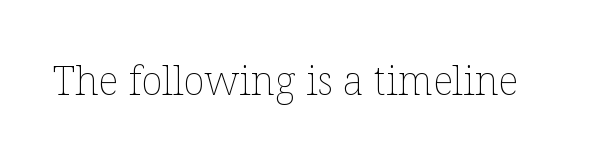
The letters advance in unequal steps, a hallmark of proportional type. You could call the tracking neutral — neither tight nor loose. The specimen omits any rule beneath the text block's lines. Designer's note — italics off, roman on.
